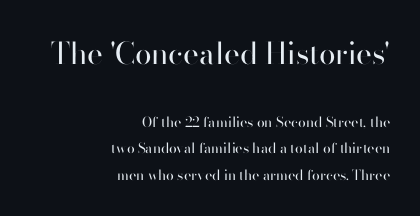
The image shows 30 px regular-weight sans-serif type, upright; set right-aligned, line spacing 1.89x, normal letter spacing, not underlined; the first (top) block is 2.14x larger; high stroke contrast and a small x-height.
